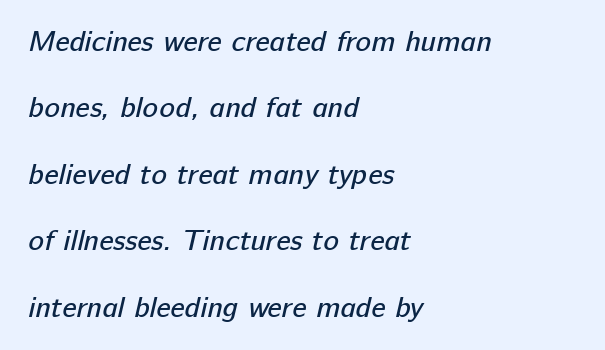
The image shows 29 px regular-weight sans-serif type; set left-aligned, loose line spacing (2.29x), normal letter spacing, not underlined; low stroke contrast and a medium x-height.
